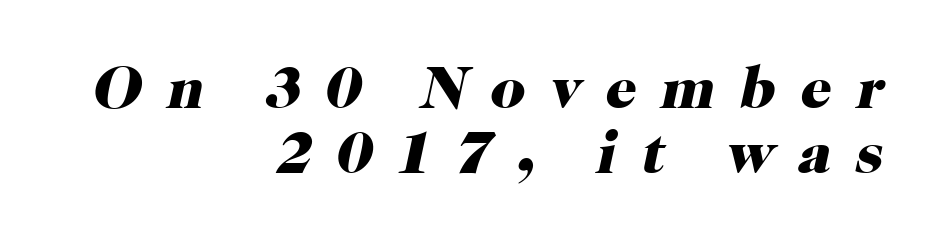
{"serif": "yes", "italic": "yes", "lean": "right", "slant_degrees": 12, "bold": "yes", "weight": "heavy", "width": "normal", "stroke_contrast": "high", "x_height": "medium", "monospaced": "no", "underline": "no", "align": "right", "line_spacing": "tight", "line_spacing_ratio": 1.06, "letter_spacing": "wide", "letter_spacing_em": 0.4, "glyph_px": 61}
